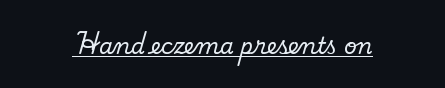
Line starts and ends both wander, symmetrically. Quick note: underline on. In terms of letterspacing, this is plain default setting.
